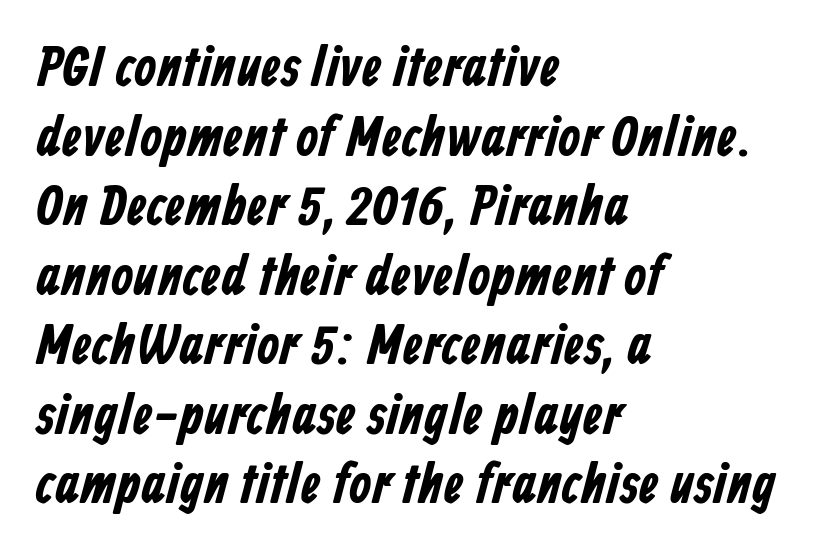
The image shows 57 px condensed sans-serif type; set left-aligned, line spacing 1.22x, normal letter spacing, not underlined; low stroke contrast and a medium x-height.
